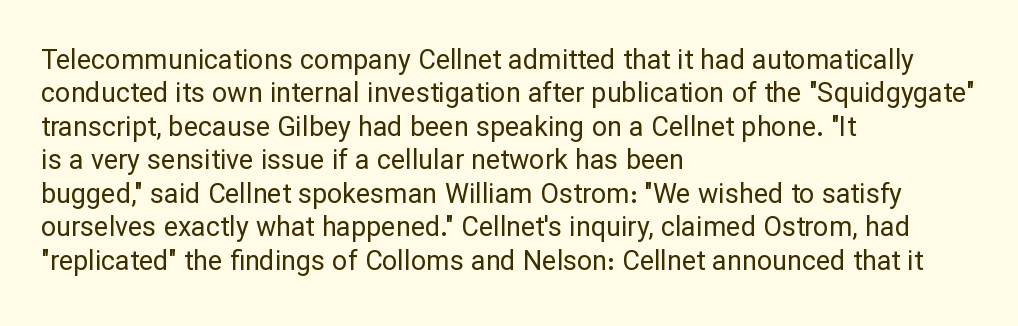
No letter is thick-stroked: the sample isn't bold. This rendering leaves character spacing at its baseline value. A bare baseline throughout the passage. Line beginnings align vertically; line endings do not. This sample uses an upright cut, with every glyph sitting square on the baseline.
